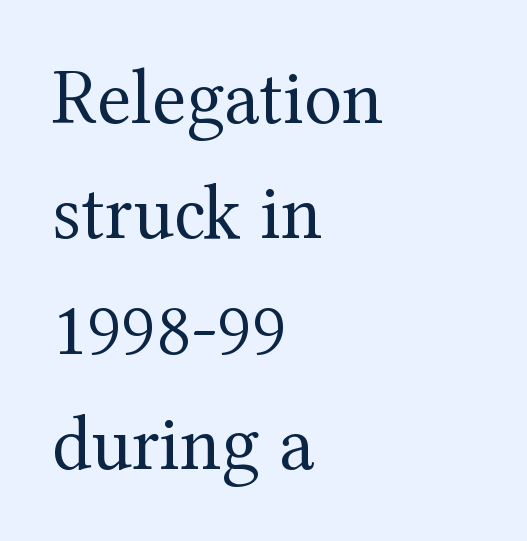
Stems here are at most as thick as an everyday book face. I'd call this a serif setting — the letters wear small feet. The rendering anchors every line to the left-hand side. These lines are rendered in a variable-pitch font. Tracking value appears to be zero — textbook default spacing.
